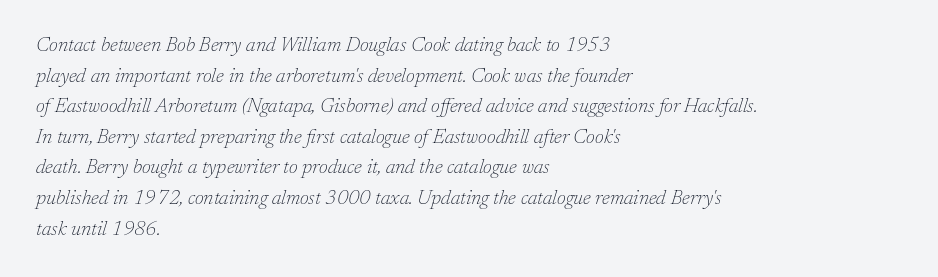
{"italic": "yes", "lean": "right", "slant_degrees": 17, "bold": "no", "underline": "no", "align": "left", "line_spacing": "normal", "line_spacing_ratio": 1.53, "letter_spacing": "normal", "letter_spacing_em": 0.0, "glyph_px": 20}
